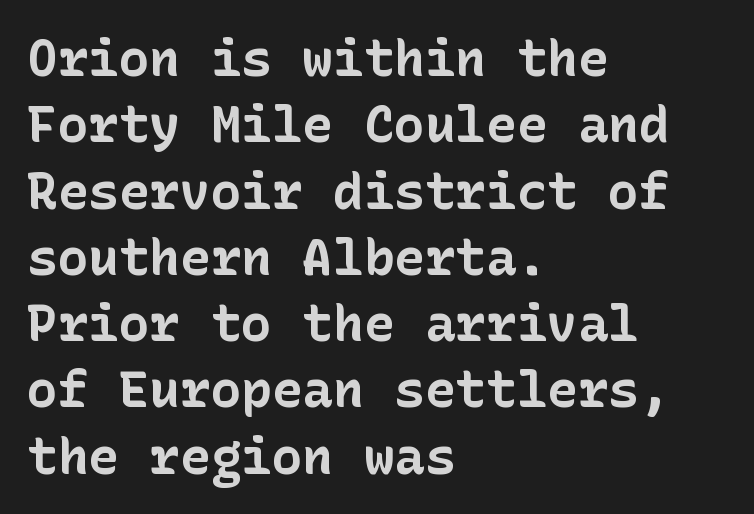
Q: Is the text bold? A: Yes.
Q: Is the text italic (slanted)? A: No, it is upright.
Q: Is the typeface a serif or a sans-serif typeface? A: Sans-serif.
Q: Is the text underlined? A: No.
Q: How is the paragraph aligned? A: Left-aligned.
Q: Is the spacing between letters normal or unusually wide? A: Normal.
Q: Is the spacing between lines tight, normal or loose? A: Normal.
Q: Width (condensed, normal, or wide)? A: Normal.
Q: Stroke contrast? A: Low.
Q: x-height? A: Medium.
